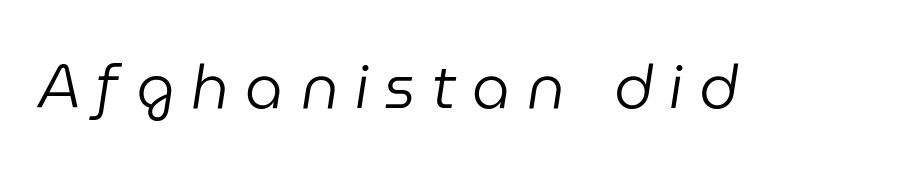
The image shows 60 px regular-weight type, italic (leaning right); set unusually wide letter spacing (+0.27 em), not underlined; low stroke contrast and a medium x-height.
